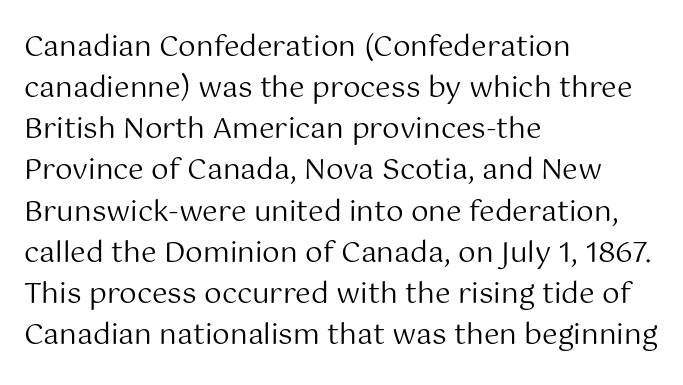
Are there feet on the stems? There aren't — it's a sans. What stands out about the letter spacing? Nothing — it is the standard amount. Summary of weight: not heavy and not bold. Whoever set this chose a conventional vertical rhythm. The letters advance in unequal steps, a hallmark of proportional type.
